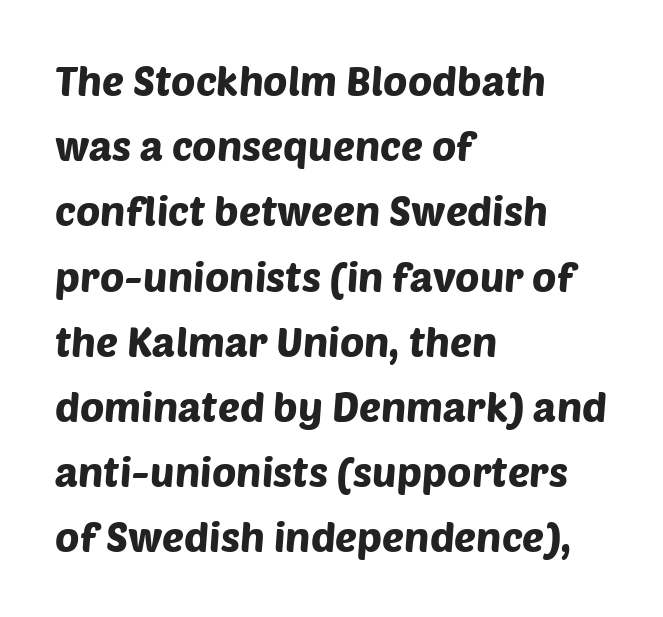
Q: Is the typeface a serif or a sans-serif typeface? A: Sans-serif.
Q: Is the text underlined? A: No.
Q: How is the paragraph aligned? A: Left-aligned.
Q: Is the spacing between letters normal or unusually wide? A: Normal.
Q: Is the spacing between lines tight, normal or loose? A: Normal.
Q: Width (condensed, normal, or wide)? A: Normal.
Q: Stroke contrast? A: Low.
Q: x-height? A: Large.
Q: Monospaced? A: No.
